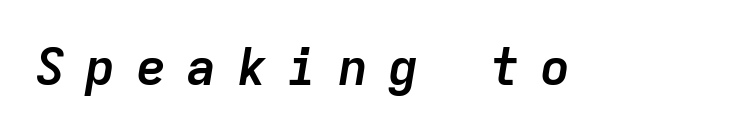
{"italic": "yes", "lean": "right", "slant_degrees": 9, "bold": "yes", "weight": "semibold", "width": "normal", "stroke_contrast": "low", "x_height": "medium", "monospaced": "yes", "underline": "no", "letter_spacing": "wide", "letter_spacing_em": 0.39, "glyph_px": 51}
